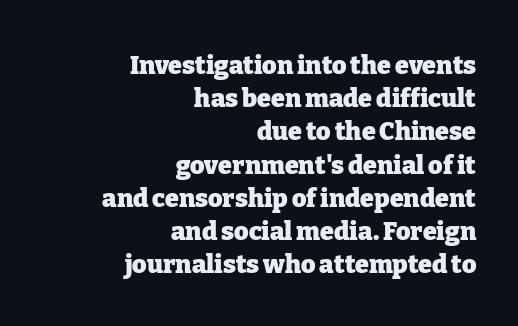
Posture: upright roman. Quick note: underline off. The line-height multiplier appears to be the usual default. Right-aligned paragraph, ragged on the left. Is the letter spacing exaggerated? No — it looks like the ordinary default.
